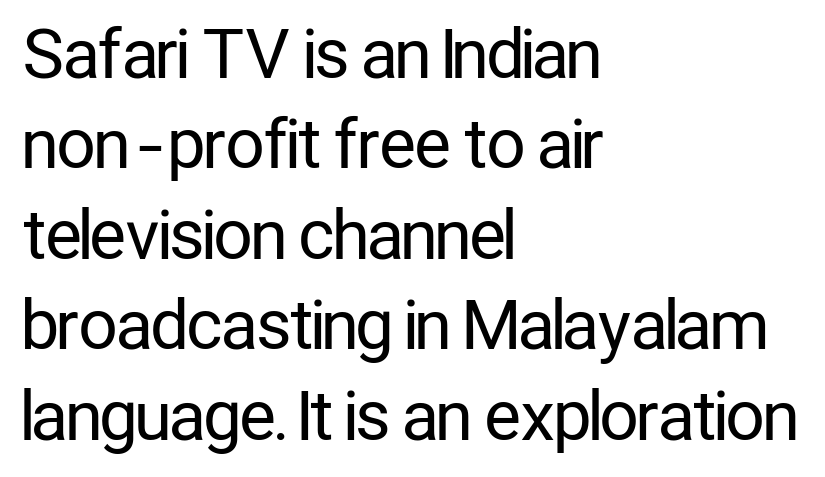
Q: Is the text bold? A: No.
Q: Is the text italic (slanted)? A: No, it is upright.
Q: Is the typeface a serif or a sans-serif typeface? A: Sans-serif.
Q: Is the text underlined? A: No.
Q: How is the paragraph aligned? A: Left-aligned.
Q: Is the spacing between letters normal or unusually wide? A: Normal.
Q: Is the spacing between lines tight, normal or loose? A: Normal.
Q: Width (condensed, normal, or wide)? A: Condensed.
Q: Stroke contrast? A: Low.
Q: x-height? A: Medium.
Q: Monospaced? A: No.
